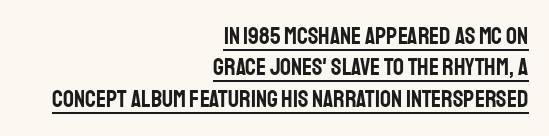
Q: Is the text italic (slanted)? A: No, it is upright.
Q: Is the text underlined? A: Yes.
Q: How is the paragraph aligned? A: Right-aligned.
Q: Is the spacing between letters normal or unusually wide? A: Normal.
Q: Is the spacing between lines tight, normal or loose? A: Normal.
